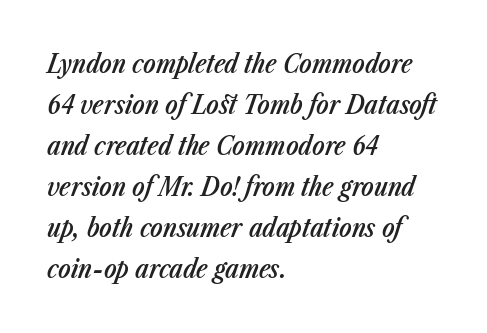
{"italic": "yes", "lean": "right", "slant_degrees": 23, "bold": "semi", "underline": "no", "align": "left", "line_spacing": "normal", "line_spacing_ratio": 1.58, "letter_spacing": "normal", "letter_spacing_em": 0.0, "glyph_px": 26}
